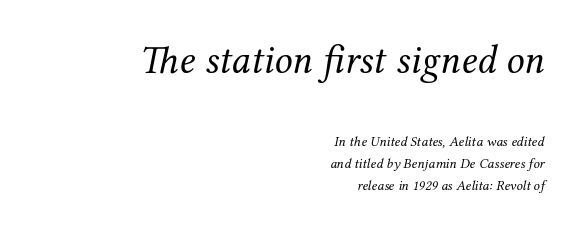
The image shows 40 px regular-weight serif type, italic (leaning right); set right-aligned, normal line spacing (1.59x), normal letter spacing, not underlined; the first (top) block is 2.86x larger; medium stroke contrast and a medium x-height.
